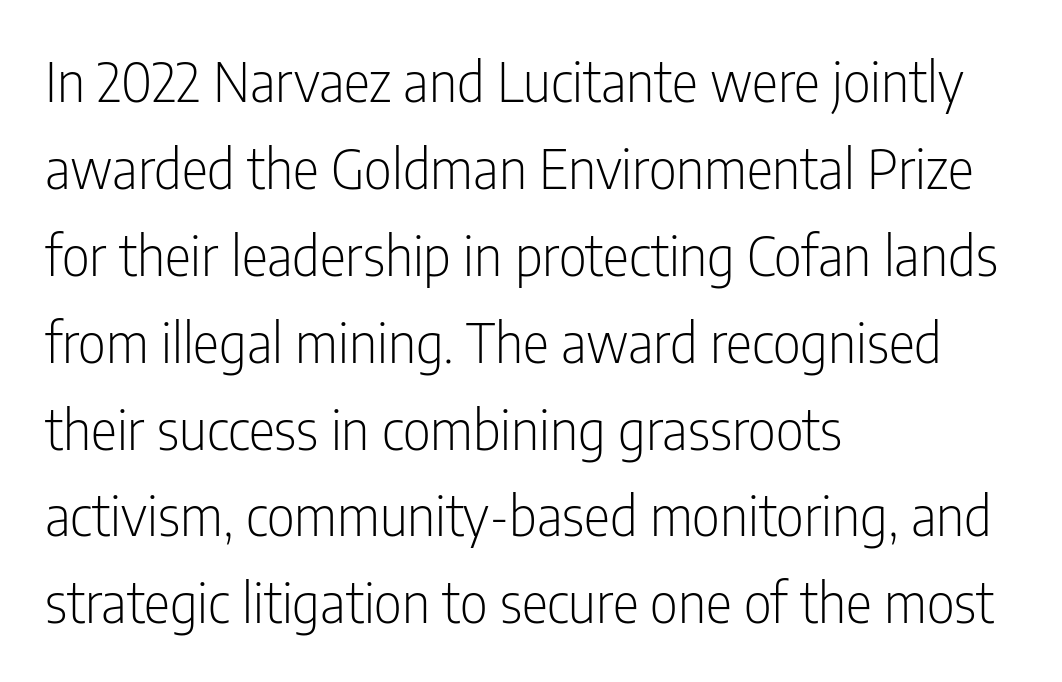
Nobody touched the tracking dial on this one. Quick note: not italic, upright. I'd call this a sans setting — the letters go barefoot. Alignment: flush left. The lines sit at an ordinary, default distance from one another. The face looks like a standard text weight, possibly lighter.
